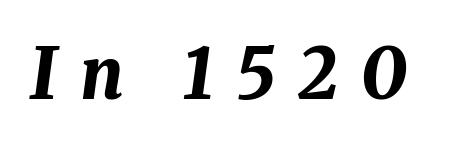
You can tell it's italic because the verticals aren't actually vertical. Pretty heavy lettering here — definitely bold. Characters follow at a spacing far wider than the type designer built in. Think of a printed novel: that variable character pitch is what you see here. Underline: absent.
